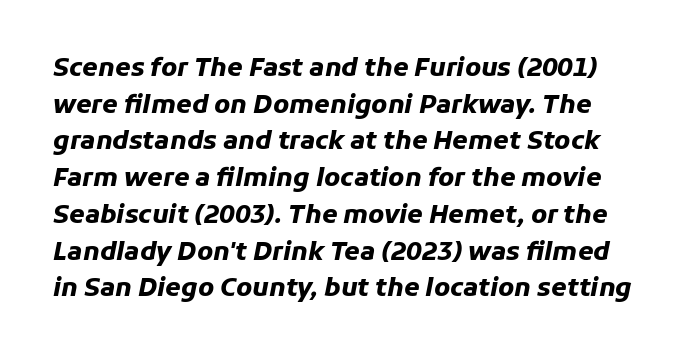
{"italic": "yes", "lean": "right", "slant_degrees": 11, "bold": "yes", "underline": "no", "line_spacing": "normal", "line_spacing_ratio": 1.47, "letter_spacing": "normal", "letter_spacing_em": 0.0, "glyph_px": 25}
